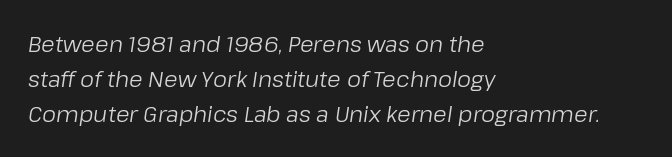
The image shows 22 px text type, italic (leaning right); set left-aligned, normal line spacing (1.59x), normal letter spacing, not underlined.
